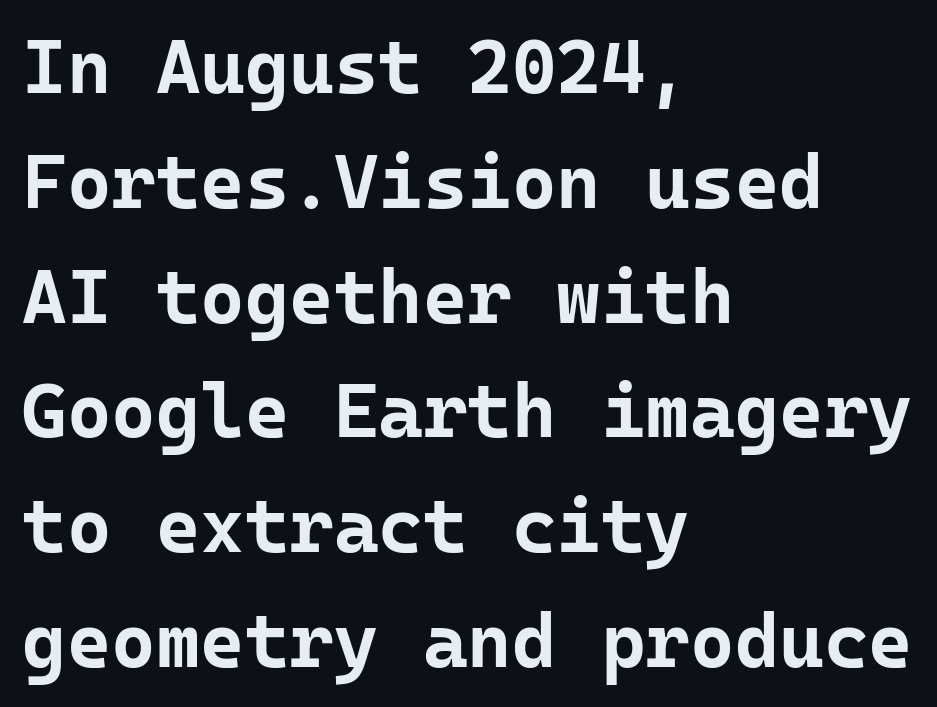
{"serif": "no", "italic": "no", "bold": "yes", "weight": "bold", "width": "normal", "stroke_contrast": "low", "x_height": "medium", "monospaced": "yes", "underline": "no", "align": "left", "line_spacing": "normal", "line_spacing_ratio": 1.51, "letter_spacing": "normal", "letter_spacing_em": 0.0, "glyph_px": 76}
